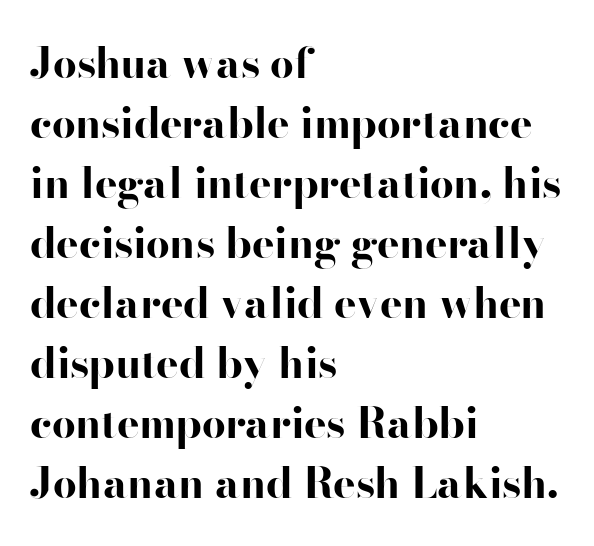
The image shows 42 px bold, wide sans-serif type, upright; set left-aligned, normal line spacing (1.43x), normal letter spacing, not underlined; high stroke contrast and a small x-height.
